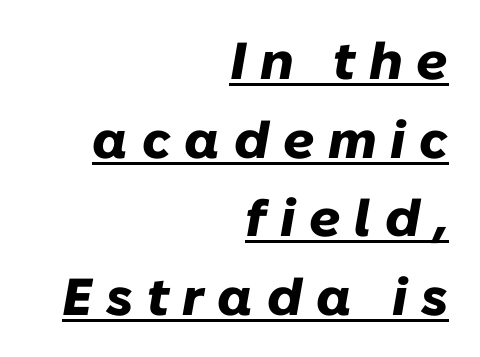
The image shows 52 px heavy type, italic (leaning right); set right-aligned, normal line spacing (1.51x), unusually wide letter spacing (+0.26 em), underlined; low stroke contrast and a medium x-height.
